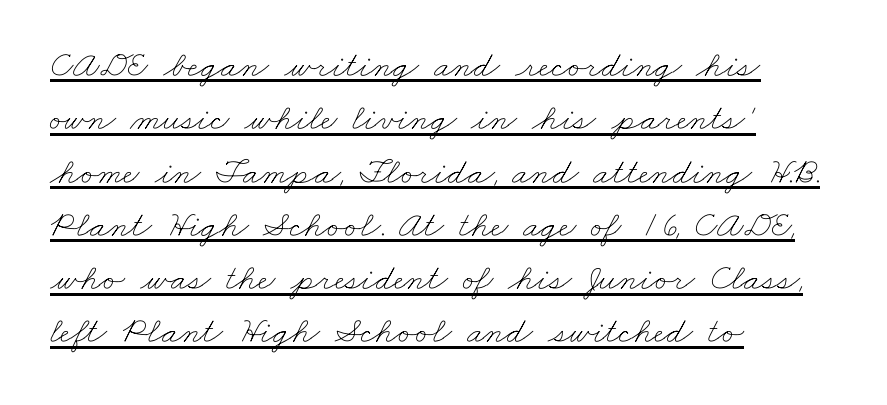
The image shows 37 px thin, wide type; set left-aligned, normal line spacing (1.44x), normal letter spacing, underlined; low stroke contrast and a small x-height.
